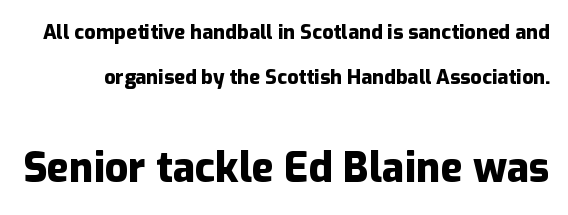
On the weight axis this lands at bold, roughly 700. The glyphs are unaccompanied by any horizontal stroke below them. Visually, the bottom section dominates because its glyphs are scaled up. The tracking reads as untouched default to a designer's eye. Students, observe: this is what heavily led, spacious text looks like.
